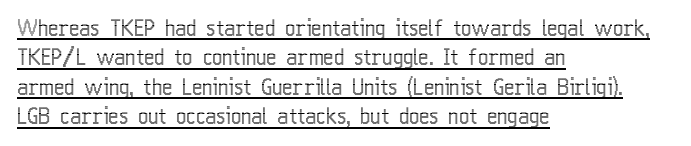
Q: Is the text italic (slanted)? A: No, it is upright.
Q: Is the text underlined? A: Yes.
Q: How is the paragraph aligned? A: Left-aligned.
Q: Is the spacing between letters normal or unusually wide? A: Normal.
Q: Is the spacing between lines tight, normal or loose? A: Normal.
